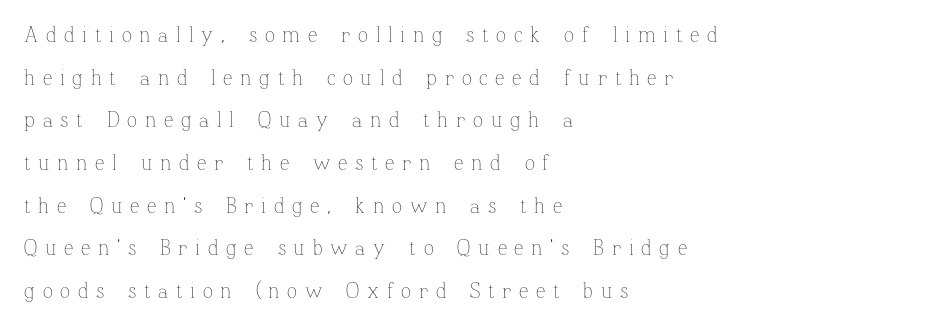
Tall strokes in this sample are plumb rather than angled. Underline: absent. The typesetter chose a ragged-right arrangement here. The gaps between neighbouring characters are conspicuously large. The block of text is sparse from top to bottom, with ample space between rows. No heavy texture on the line: the type isn't bold.
